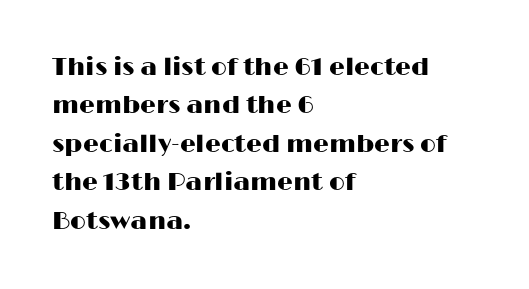
The image shows 25 px text type, upright; set left-aligned, normal line spacing (1.54x), normal letter spacing, not underlined.
